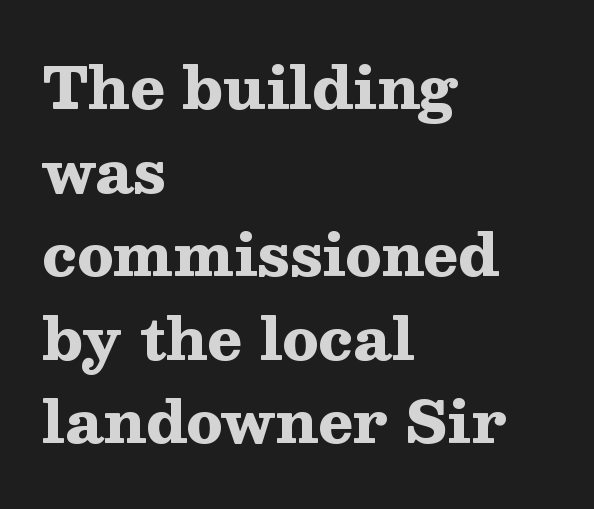
This sample is left-justified, so line endings fall wherever the words run out. The passage shown has conventional tracking throughout. This sample uses a serif face. The glyphs are unaccompanied by any horizontal stroke below them.
